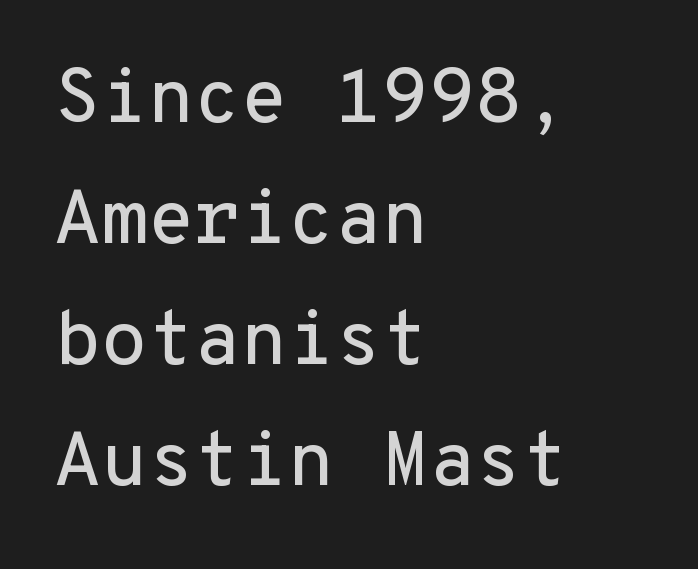
Q: Is the text italic (slanted)? A: No, it is upright.
Q: Is the typeface a serif or a sans-serif typeface? A: Sans-serif.
Q: Is the text underlined? A: No.
Q: How is the paragraph aligned? A: Left-aligned.
Q: Is the spacing between letters normal or unusually wide? A: Normal.
Q: Is the spacing between lines tight, normal or loose? A: Normal.
Q: Width (condensed, normal, or wide)? A: Normal.
Q: Stroke contrast? A: Low.
Q: x-height? A: Medium.
Q: Monospaced? A: Yes.
